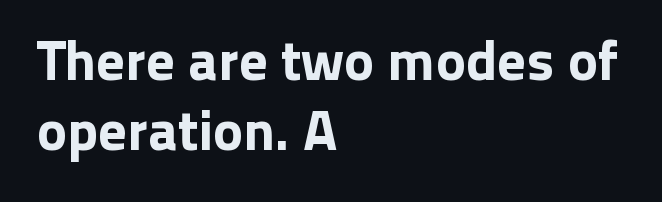
Style check: upright. You could not count columns in this text — the font is proportionally spaced. Casual observation: everything's shoved over to the left. What stands out about the letter spacing? Nothing — it is the standard amount.
